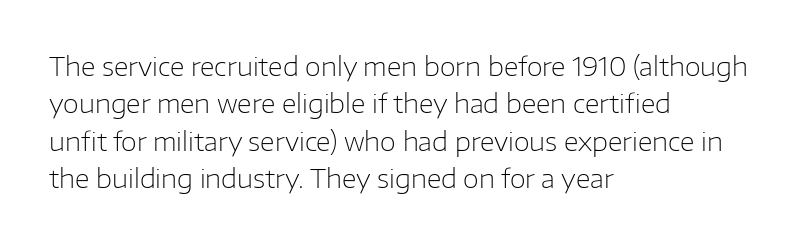
Is the letter spacing exaggerated? No — it looks like the ordinary default. This block has exactly the height ordinary leading produces. This is the regular roman posture of the typeface. Weight: not bold — regular or lighter.
